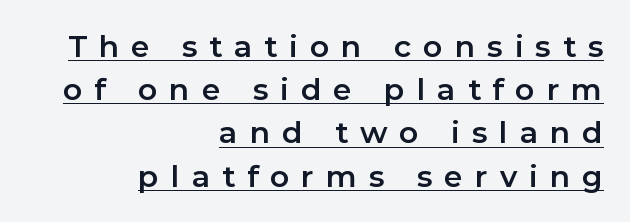
Has an underline been added? It has. What stands out about the letter spacing? Its width — letters are far apart. Here the designer chose a conventional face with non-uniform glyph widths. Unlike a traditional serif, this face leaves its strokes unadorned. Leading matches the norm, producing a regular column. It's the straight-up-and-down kind of type.
